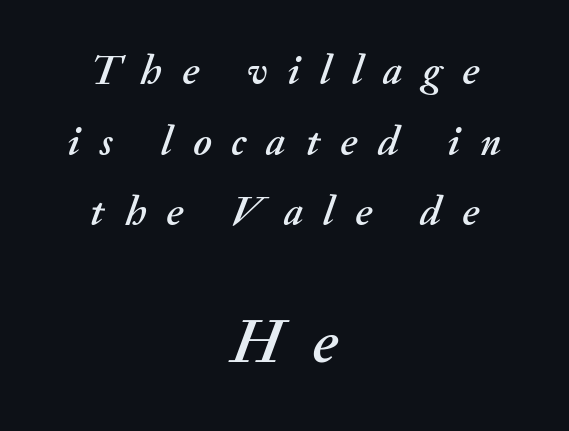
The image shows 63 px text type, italic (leaning right); set centered, normal line spacing (1.68x), unusually wide letter spacing (+0.48 em), not underlined; the second (bottom) block is 1.5x larger; medium stroke contrast and a small x-height.
